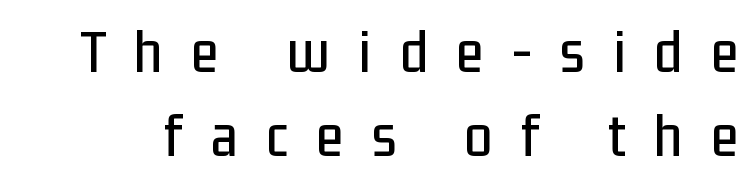
{"serif": "no", "italic": "no", "width": "condensed", "stroke_contrast": "low", "x_height": "medium", "monospaced": "no", "underline": "no", "line_spacing": "normal", "line_spacing_ratio": 1.33, "letter_spacing": "wide", "letter_spacing_em": 0.45, "glyph_px": 63}
